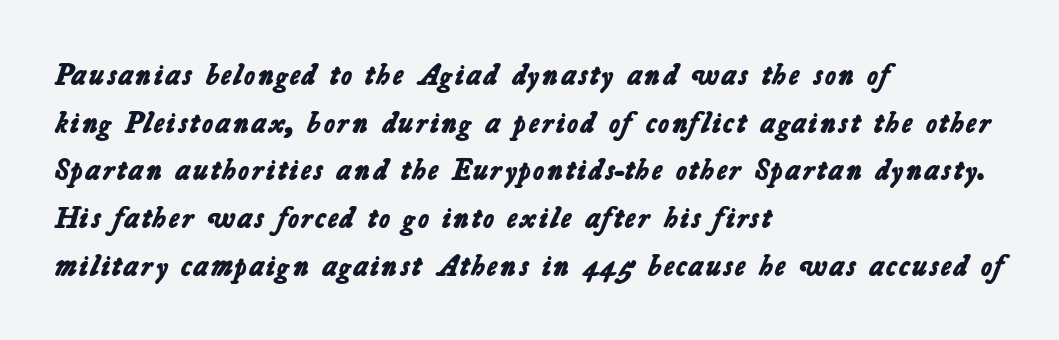
Q: Is the text bold? A: Yes.
Q: Is the typeface a serif or a sans-serif typeface? A: Sans-serif.
Q: Is the text underlined? A: No.
Q: How is the paragraph aligned? A: Left-aligned.
Q: Is the spacing between letters normal or unusually wide? A: Normal.
Q: Is the spacing between lines tight, normal or loose? A: Normal.
Q: Width (condensed, normal, or wide)? A: Normal.
Q: Stroke contrast? A: Low.
Q: x-height? A: Medium.
Q: Monospaced? A: No.
